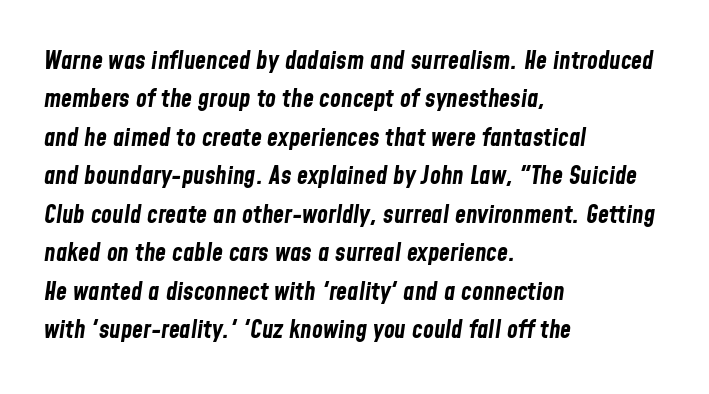
The image shows 25 px bold type, italic (leaning right); set left-aligned, normal line spacing (1.54x), normal letter spacing, not underlined.
